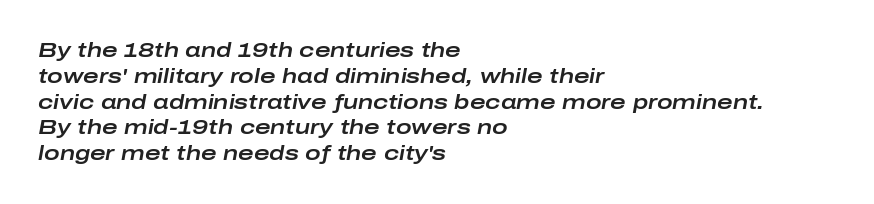
Where is the straight margin? On the left. The space beneath each line is pristine and unruled. Characters are canted at an angle relative to the baseline's perpendicular. The letters sit at their default tracking, neither squeezed nor spread.
